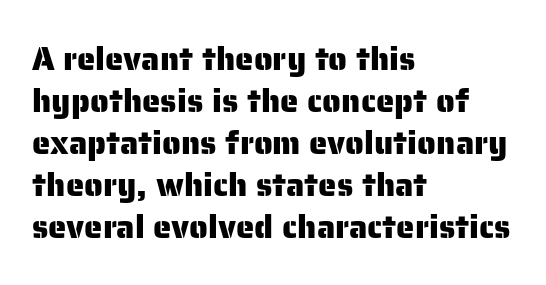
A typesetter would label this face a sans. Horizontal bands of white between lines are of average thickness. Here the designer chose a conventional face with non-uniform glyph widths. Characters remain perfectly vertical along every line. Line beginnings align vertically; line endings do not.
